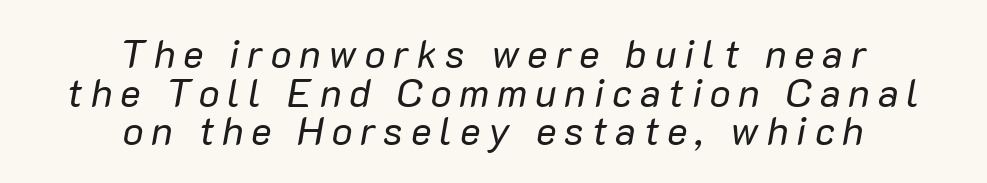
Q: Is the text bold? A: No.
Q: Is the text italic (slanted)? A: Yes, it leans right by about 10 degrees.
Q: Is the text underlined? A: No.
Q: How is the paragraph aligned? A: Centered.
Q: Is the spacing between letters normal or unusually wide? A: Unusually wide.
Q: Is the spacing between lines tight, normal or loose? A: Tight.
Q: Width (condensed, normal, or wide)? A: Normal.
Q: Stroke contrast? A: Low.
Q: x-height? A: Medium.
Q: Monospaced? A: No.
